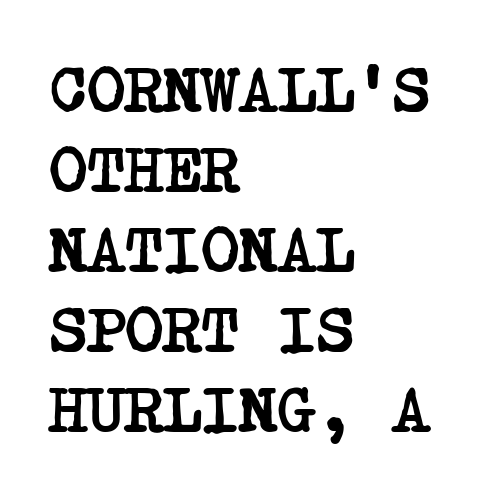
{"serif": "yes", "bold": "yes", "weight": "semibold", "width": "condensed", "stroke_contrast": "low", "x_height": "large", "underline": "no", "align": "left", "line_spacing_ratio": 1.23, "letter_spacing": "normal", "letter_spacing_em": 0.0, "glyph_px": 65}
